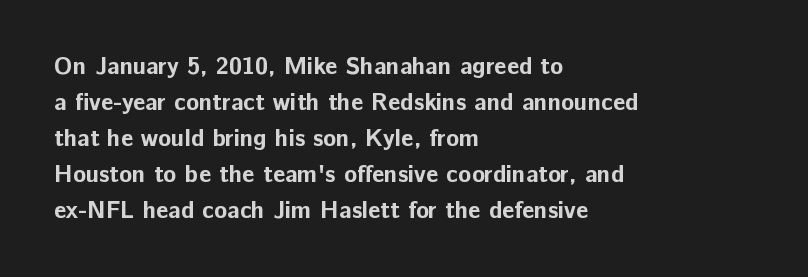
Q: Is the text bold? A: Yes.
Q: Is the text italic (slanted)? A: No, it is upright.
Q: Is the text underlined? A: No.
Q: How is the paragraph aligned? A: Left-aligned.
Q: Is the spacing between letters normal or unusually wide? A: Normal.
Q: Is the spacing between lines tight, normal or loose? A: Normal.
